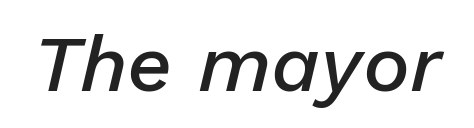
The image shows 79 px semibold type, italic (leaning right); set normal letter spacing, not underlined; low stroke contrast and a medium x-height.
